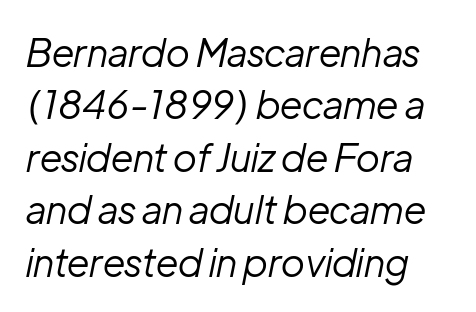
{"italic": "yes", "lean": "right", "slant_degrees": 12, "bold": "no", "weight": "regular", "width": "normal", "stroke_contrast": "low", "x_height": "medium", "monospaced": "no", "underline": "no", "line_spacing": "normal", "line_spacing_ratio": 1.38, "letter_spacing": "normal", "letter_spacing_em": 0.0, "glyph_px": 38}
